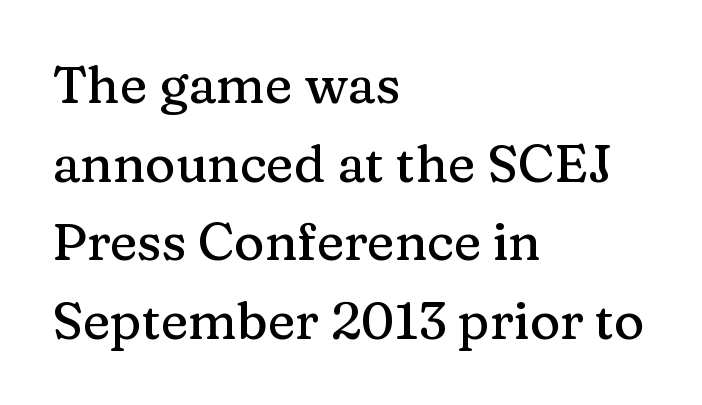
In terms of letterspacing, this is plain default setting. The vertical gap from one line to the next is medium. Underline: absent. Note the varied advance widths — an 'i' is clearly narrower than an 'm'. Regarding serifs, this sample has them. Posture: straight, roman, zero tilt.
